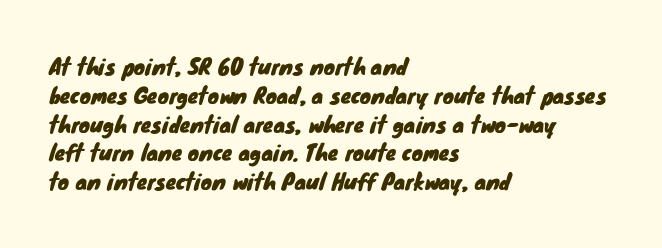
The image shows 21 px text type; set left-aligned, normal line spacing (1.37x), normal letter spacing, not underlined.
